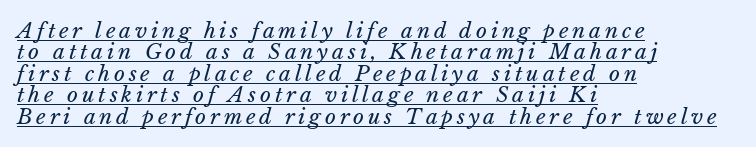
Q: Is the text bold? A: No.
Q: Is the text underlined? A: Yes.
Q: How is the paragraph aligned? A: Left-aligned.
Q: Is the spacing between lines tight, normal or loose? A: Tight.
